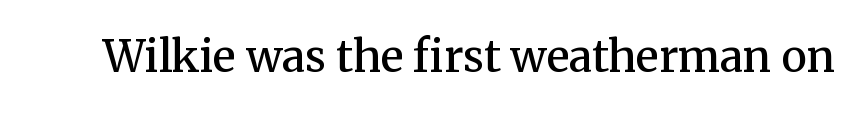
The letters are semibold — heavier than regular but short of a full bold. Serif or sans? Serif — the stroke terminals have little feet. The glyphs are unaccompanied by any horizontal stroke below them. Characters remain perfectly vertical along every line. The type is set solid horizontally, with unmodified tracking.
